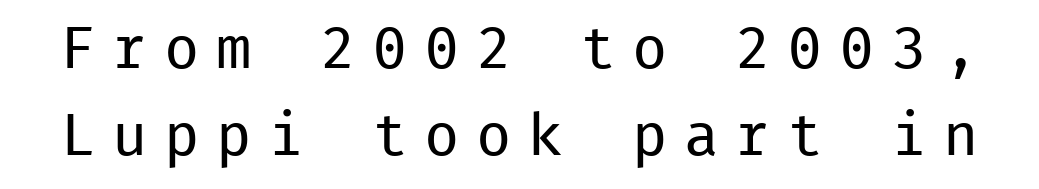
The image shows 59 px regular-weight sans-serif type, upright, monospaced; set normal line spacing (1.47x), unusually wide letter spacing (+0.28 em), not underlined; low stroke contrast and a medium x-height.
